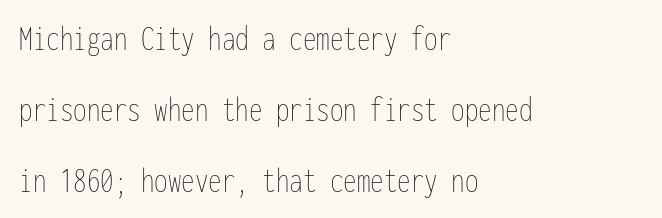
The image shows 36 px thin, condensed type, upright, monospaced; set left-aligned, loose line spacing (1.97x), normal letter spacing, not underlined; low stroke contrast and a medium x-height.
